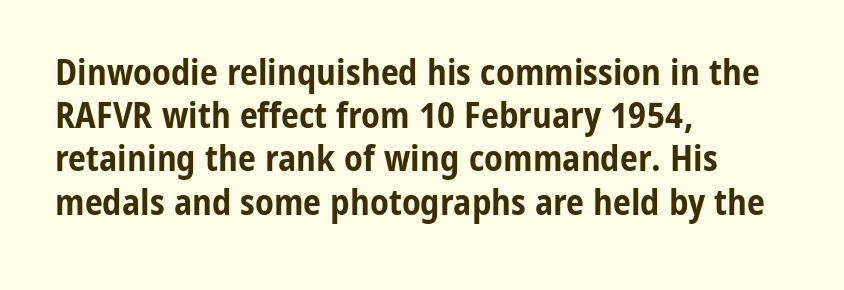
Q: Is the text bold? A: Yes.
Q: Is the text italic (slanted)? A: No, it is upright.
Q: Is the typeface a serif or a sans-serif typeface? A: Sans-serif.
Q: Is the text underlined? A: No.
Q: How is the paragraph aligned? A: Left-aligned.
Q: Is the spacing between letters normal or unusually wide? A: Normal.
Q: Width (condensed, normal, or wide)? A: Condensed.
Q: Stroke contrast? A: Low.
Q: x-height? A: Medium.
Q: Monospaced? A: No.
